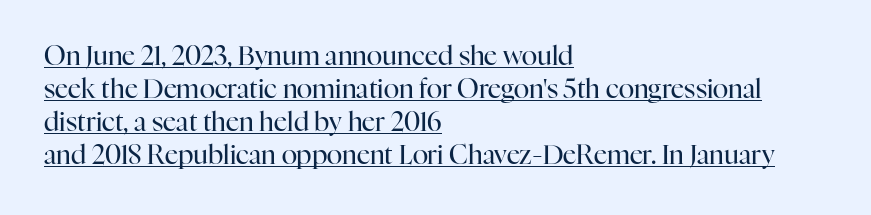
{"italic": "no", "bold": "no", "underline": "yes", "align": "left", "line_spacing": "normal", "line_spacing_ratio": 1.27, "letter_spacing": "normal", "letter_spacing_em": 0.0, "glyph_px": 26}
